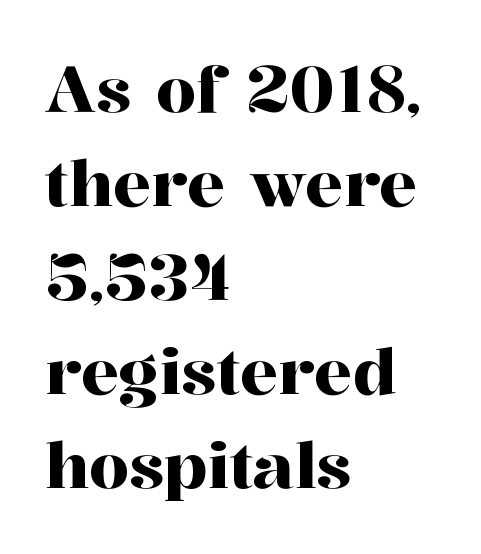
{"serif": "yes", "italic": "no", "width": "normal", "stroke_contrast": "high", "x_height": "medium", "monospaced": "no", "underline": "no", "align": "left", "line_spacing": "normal", "line_spacing_ratio": 1.47, "letter_spacing": "normal", "letter_spacing_em": 0.0, "glyph_px": 64}
